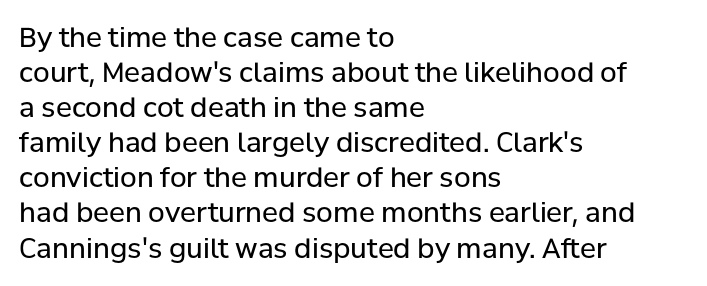
{"italic": "no", "bold": "no", "underline": "no", "align": "left", "line_spacing": "normal", "line_spacing_ratio": 1.3, "letter_spacing": "normal", "letter_spacing_em": 0.0, "glyph_px": 27}
